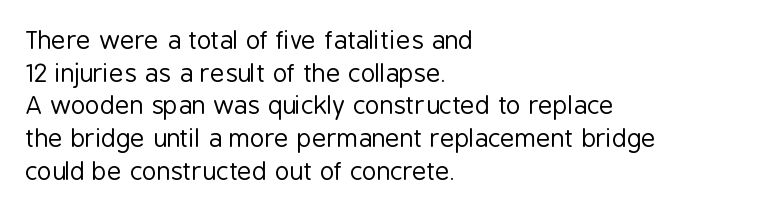
{"italic": "no", "bold": "no", "underline": "no", "align": "left", "line_spacing": "normal", "line_spacing_ratio": 1.31, "letter_spacing": "normal", "letter_spacing_em": 0.0, "glyph_px": 25}
